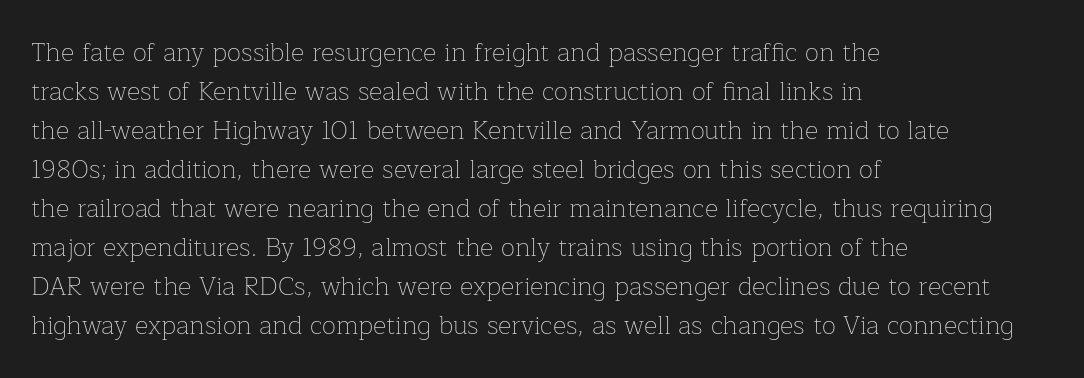
Each new line begins a customary step beneath the previous one. Students, note that the glyphs here touch the page at normal intervals. Letters rest on an invisible, unmarked baseline. Posture: upright roman.
